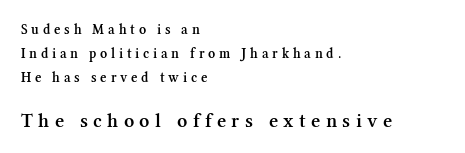
The image shows 20 px text type, upright; set left-aligned, line spacing 1.71x, unusually wide letter spacing (+0.27 em), not underlined; the second (bottom) block is 1.43x larger.
